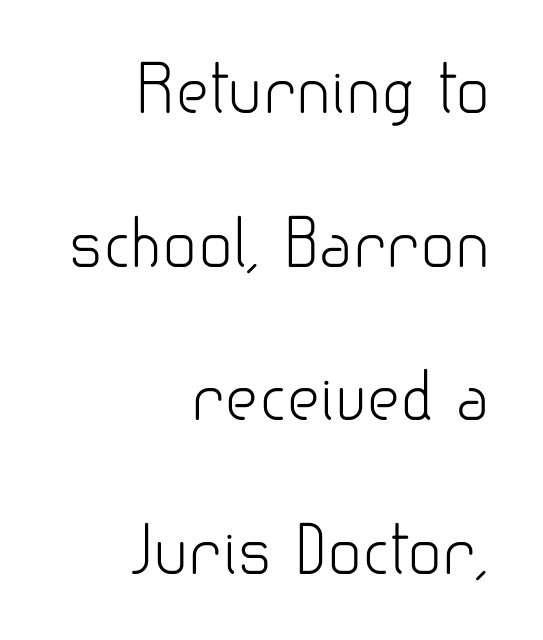
The image shows 64 px light sans-serif type, upright; set right-aligned, loose line spacing (2.4x), normal letter spacing, not underlined; low stroke contrast and a small x-height.
